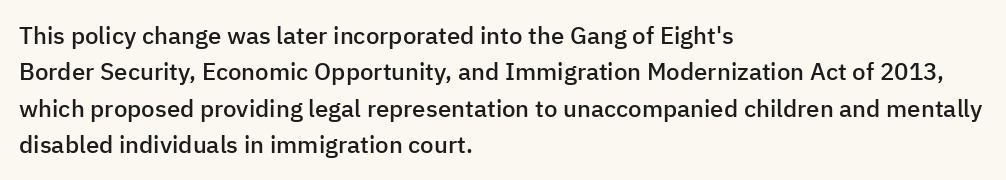
Q: Is the text bold? A: Semi-bold.
Q: Is the text italic (slanted)? A: No, it is upright.
Q: Is the text underlined? A: No.
Q: How is the paragraph aligned? A: Left-aligned.
Q: Is the spacing between letters normal or unusually wide? A: Normal.
Q: Is the spacing between lines tight, normal or loose? A: Normal.
